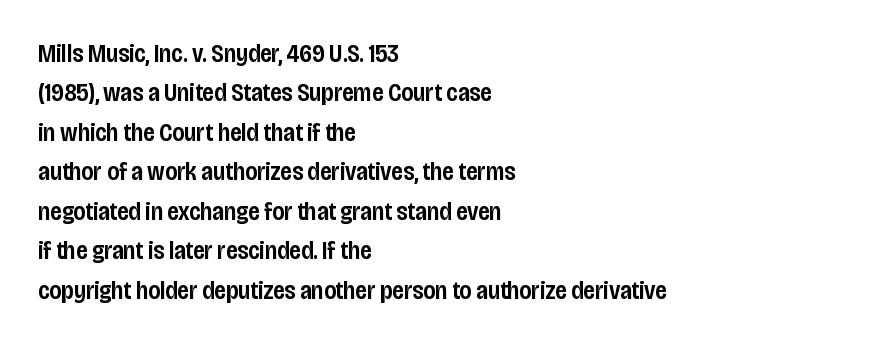
Underlining? Definitely not there. This sample uses plain, unmodified letter spacing. Is there any slant? The stems are plumb. A classic flush-left, rag-right setting is used for this passage.
